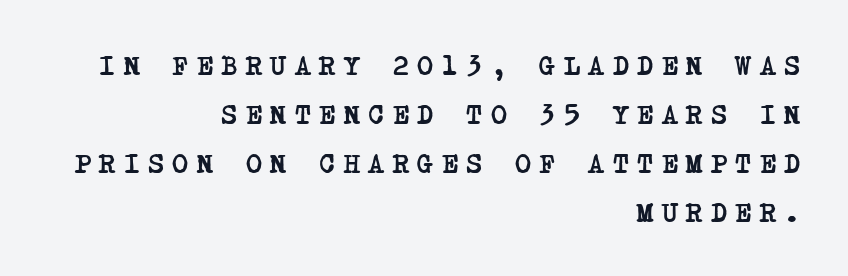
The image shows 27 px bold type; set right-aligned, line spacing 1.82x, unusually wide letter spacing (+0.32 em), not underlined.
